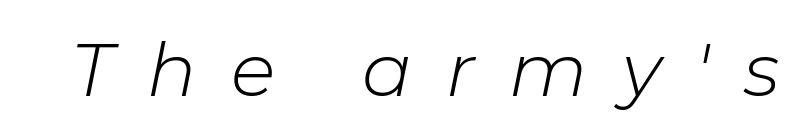
{"italic": "yes", "lean": "right", "slant_degrees": 11, "bold": "no", "weight": "light", "width": "normal", "stroke_contrast": "low", "x_height": "medium", "monospaced": "no", "underline": "no", "letter_spacing": "wide", "letter_spacing_em": 0.46, "glyph_px": 74}
